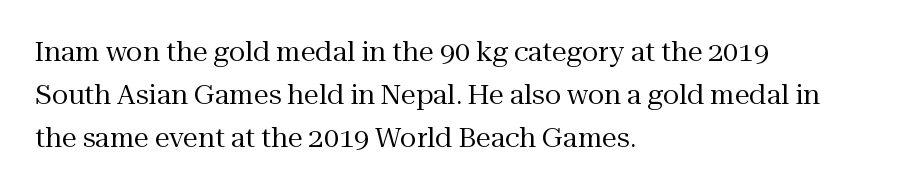
Line beginnings align vertically; line endings do not. Quick note: not italic, upright. No chunkiness to these letters — they're not bold. Default kerning and tracking; the words read as compact shapes.
